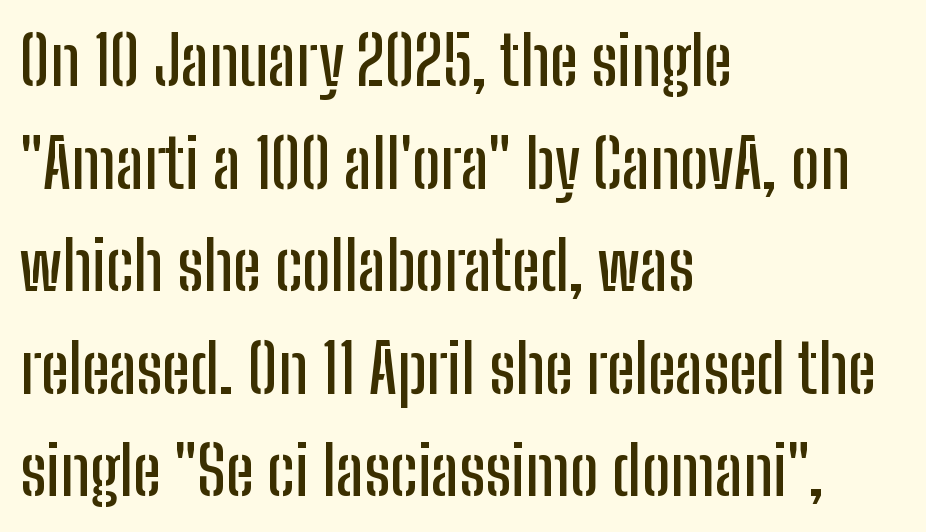
The image shows 67 px condensed sans-serif type, upright; set left-aligned, normal line spacing (1.53x), normal letter spacing, not underlined; low stroke contrast and a medium x-height.
